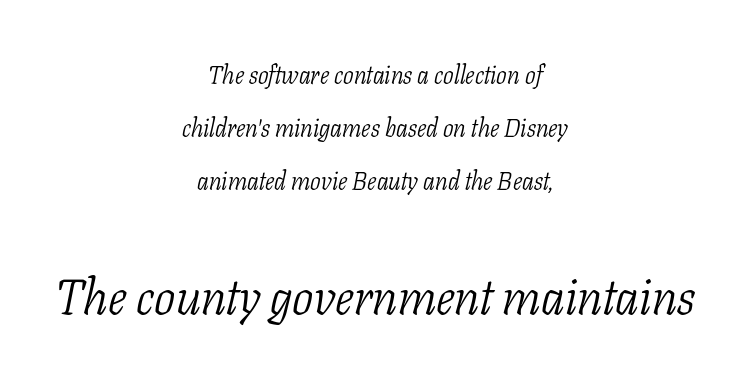
Reading down the block, each line starts at a different indent, mirrored at its end. Scale increases going downward across the two blocks. This block would shrink considerably if given ordinary leading; it's expanded now. These lines are rendered in a variable-pitch font. You can tell from the footed stems that serif type was used.
